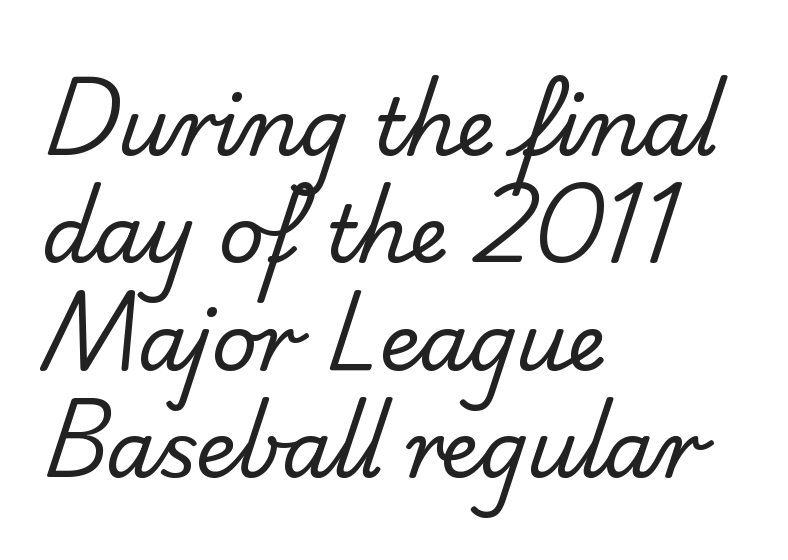
Q: Is the text bold? A: No.
Q: Is the typeface a serif or a sans-serif typeface? A: Sans-serif.
Q: Is the text underlined? A: No.
Q: How is the paragraph aligned? A: Left-aligned.
Q: Is the spacing between letters normal or unusually wide? A: Normal.
Q: Is the spacing between lines tight, normal or loose? A: Normal.
Q: Width (condensed, normal, or wide)? A: Normal.
Q: Stroke contrast? A: Low.
Q: x-height? A: Small.
Q: Monospaced? A: No.
